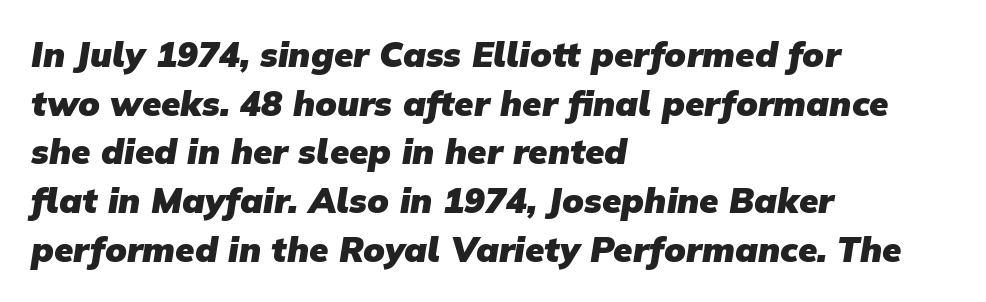
{"serif": "no", "bold": "yes", "weight": "heavy", "width": "normal", "stroke_contrast": "low", "x_height": "medium", "monospaced": "no", "underline": "no", "align": "left", "line_spacing": "normal", "line_spacing_ratio": 1.39, "letter_spacing": "normal", "letter_spacing_em": 0.0, "glyph_px": 35}
